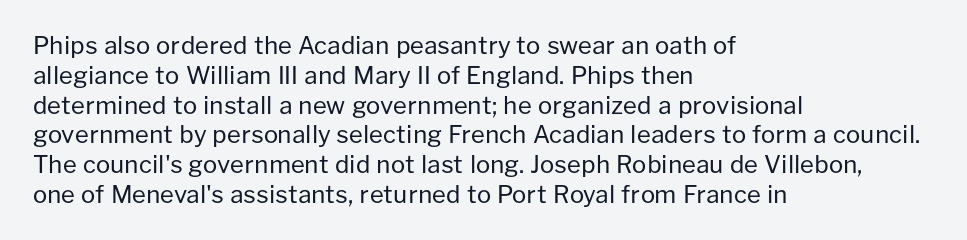
If you drew a line through each stem, it would be perfectly vertical. Tracking value appears to be zero — textbook default spacing. The rag falls on the right side of this text block. The face looks like a standard text weight, possibly lighter. The string is rendered with underlining switched off.
